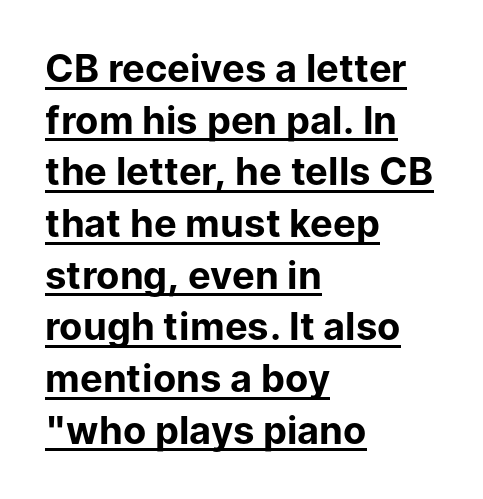
The image shows 38 px bold sans-serif type, upright; set left-aligned, normal line spacing (1.36x), normal letter spacing, underlined; low stroke contrast and a medium x-height.
